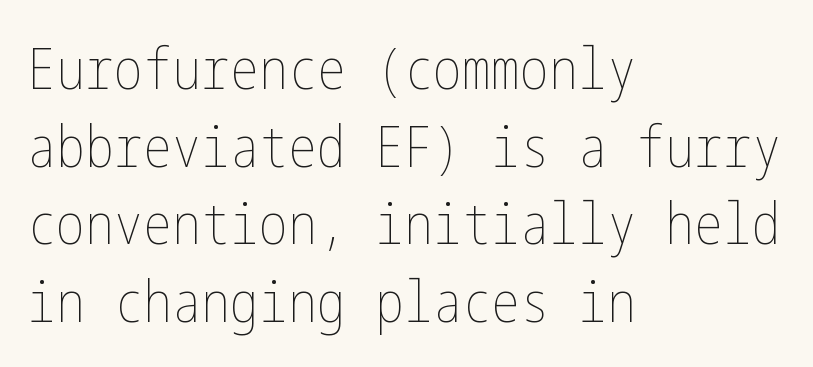
The vertical gap from one line to the next is medium. What stands out about the letter spacing? Nothing — it is the standard amount. A student would call this left alignment; a typographer would say flush left, rag right. Is this a heavy cut? Hardly; it is regular or lighter. The foot of each line stays bare and open.
